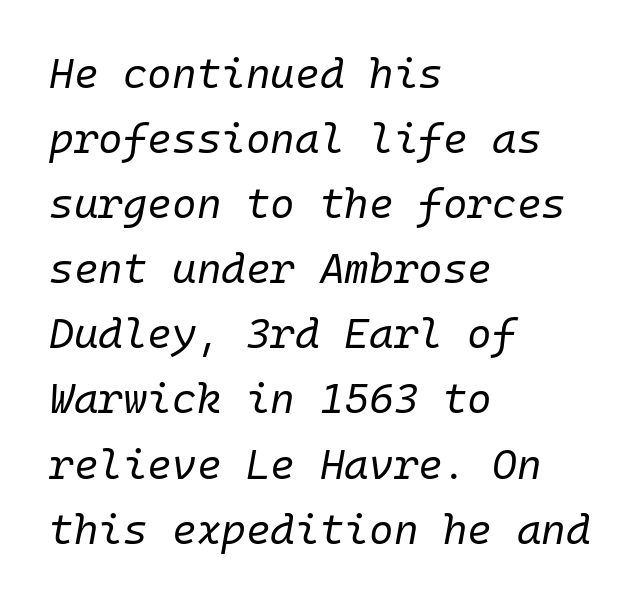
{"italic": "yes", "lean": "right", "slant_degrees": 10, "bold": "no", "weight": "regular", "width": "normal", "stroke_contrast": "low", "x_height": "medium", "monospaced": "yes", "underline": "no", "align": "left", "line_spacing": "normal", "line_spacing_ratio": 1.55, "letter_spacing": "normal", "letter_spacing_em": 0.0, "glyph_px": 42}
